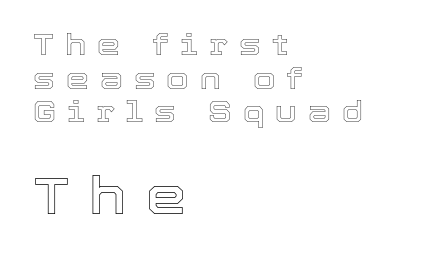
The image shows 51 px text type, upright; set left-aligned, line spacing 1.16x, unusually wide letter spacing (+0.38 em), not underlined; the second (bottom) block is 1.76x larger; a medium x-height.
